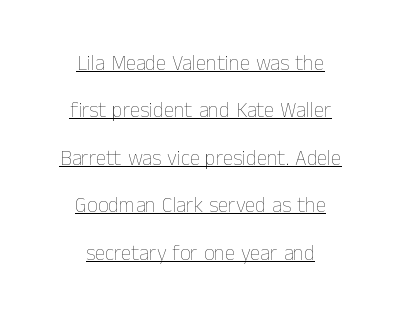
Weight: in the light-to-regular range. In terms of letterspacing, this is plain default setting. How would I describe the line gaps? Wide and relaxed. Students, observe the line beneath the letters — that is underlining. Is there any slant? The stems are plumb. A student would call this center alignment; a typographer would say set centered.
